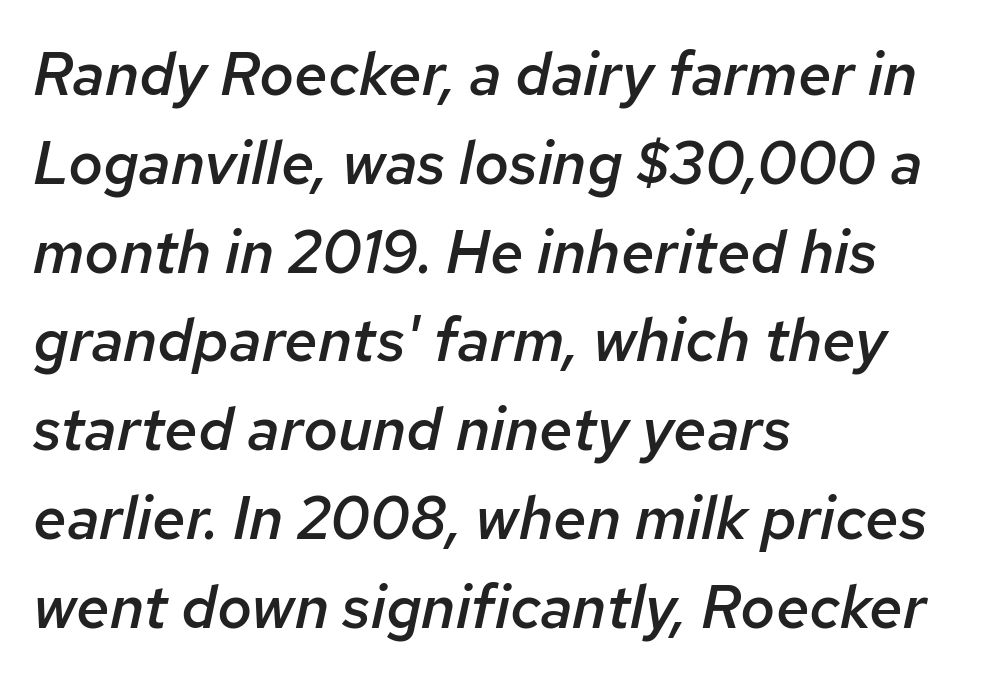
The image shows 60 px semibold type, italic (leaning right); set left-aligned, normal line spacing (1.48x), normal letter spacing, not underlined; low stroke contrast and a medium x-height.
